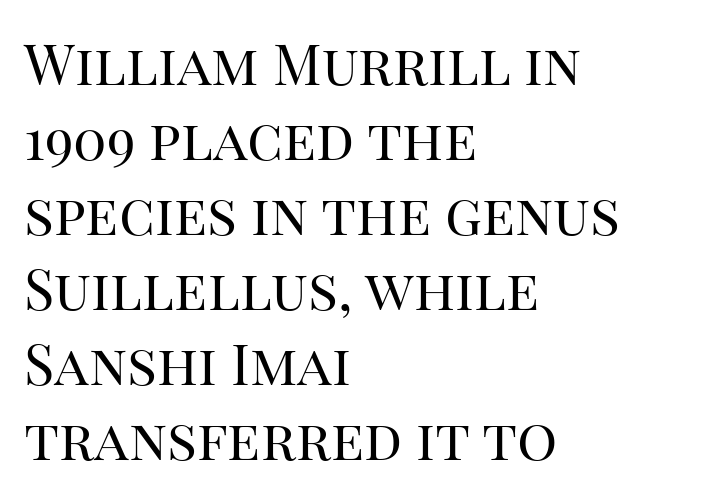
{"serif": "yes", "italic": "no", "bold": "no", "weight": "regular", "width": "normal", "stroke_contrast": "high", "x_height": "large", "monospaced": "no", "underline": "no", "align": "left", "line_spacing": "normal", "line_spacing_ratio": 1.34, "letter_spacing": "normal", "letter_spacing_em": 0.0, "glyph_px": 56}
